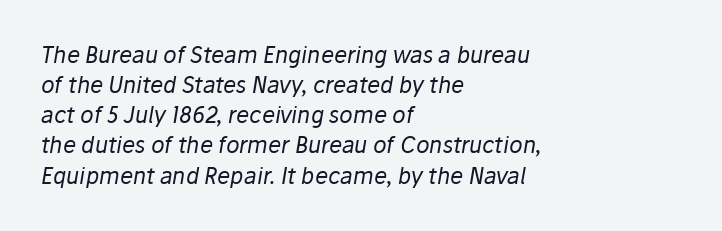
The image shows 22 px text type, italic (leaning right); set left-aligned, normal line spacing (1.37x), normal letter spacing, not underlined.
